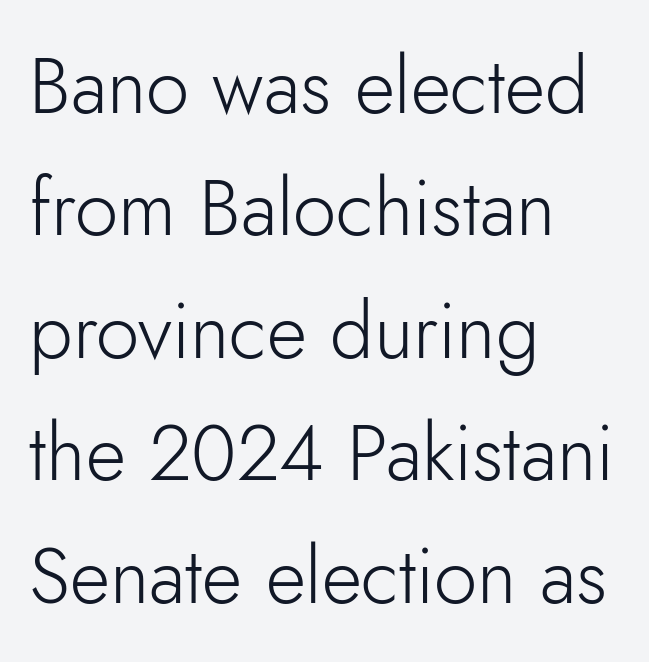
The text was rendered using a sans face with plain stroke endings. Reading down the column, the eye jumps a familiar distance to each next line. What stands out about the letter spacing? Nothing — it is the standard amount. If you drew a line through each stem, it would be perfectly vertical.
